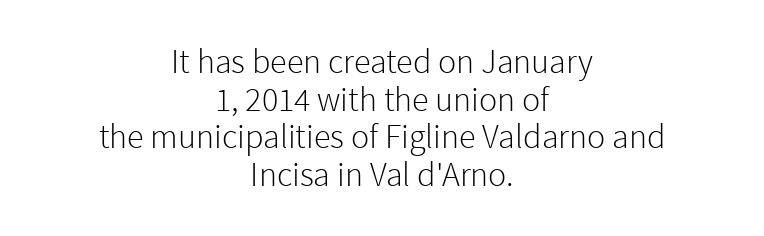
The image shows 34 px light sans-serif type, upright; set centered, tight line spacing (1.11x), normal letter spacing, not underlined; a medium x-height.
